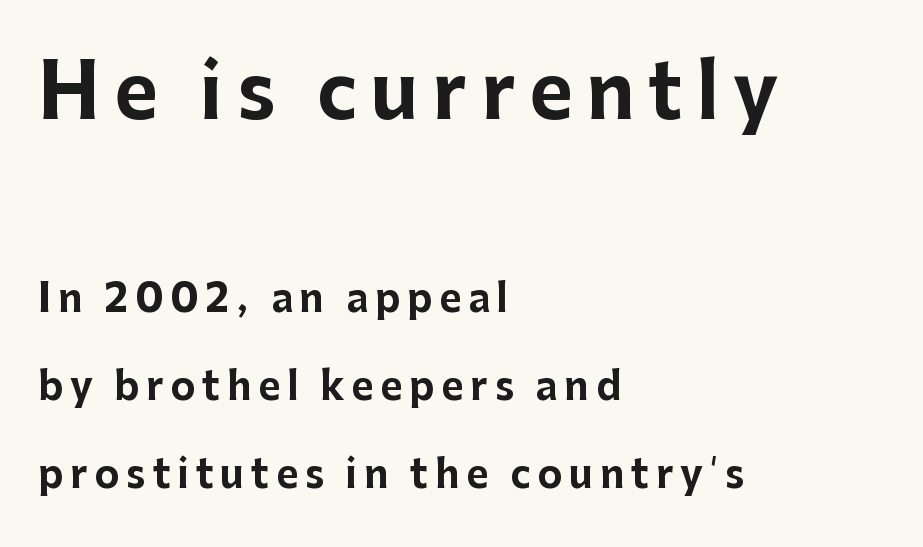
Q: Is the text bold? A: Yes.
Q: Is the text italic (slanted)? A: No, it is upright.
Q: Is the typeface a serif or a sans-serif typeface? A: Sans-serif.
Q: Is the text underlined? A: No.
Q: How is the paragraph aligned? A: Left-aligned.
Q: Is the spacing between lines tight, normal or loose? A: Loose.
Q: Which block of text is set in a larger size, the first (top) or the second (bottom)? A: The first (top) one.
Q: Width (condensed, normal, or wide)? A: Normal.
Q: Stroke contrast? A: Low.
Q: x-height? A: Medium.
Q: Monospaced? A: No.
